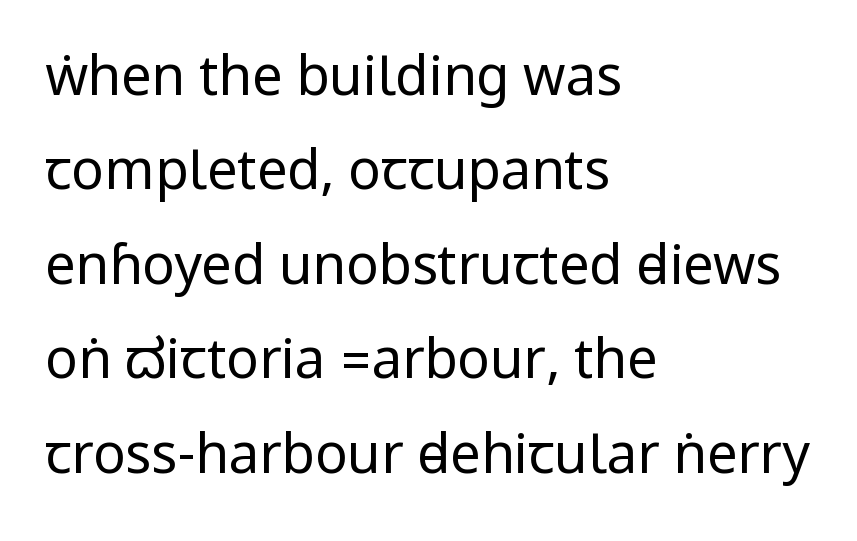
{"serif": "no", "italic": "no", "bold": "no", "weight": "regular", "width": "condensed", "stroke_contrast": "low", "underline": "no", "align": "left", "line_spacing_ratio": 1.75, "letter_spacing": "normal", "letter_spacing_em": 0.0, "glyph_px": 54}
